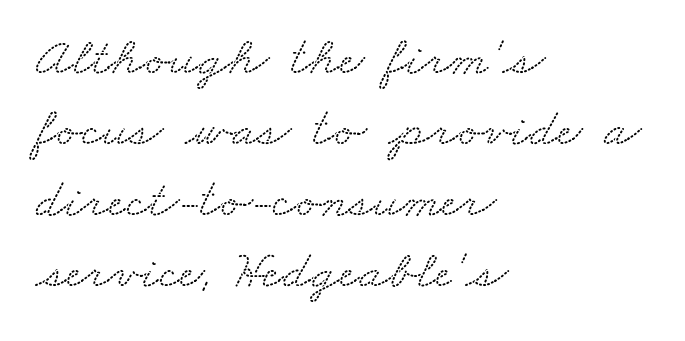
{"width": "wide", "stroke_contrast": "low", "x_height": "small", "monospaced": "no", "underline": "no", "align": "left", "line_spacing": "normal", "line_spacing_ratio": 1.29, "letter_spacing": "normal", "letter_spacing_em": 0.0, "glyph_px": 55}
